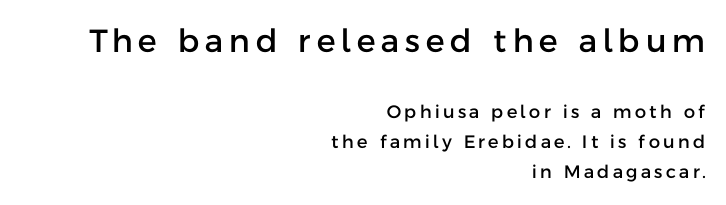
Q: Is the text italic (slanted)? A: No, it is upright.
Q: Is the typeface a serif or a sans-serif typeface? A: Sans-serif.
Q: Is the text underlined? A: No.
Q: How is the paragraph aligned? A: Right-aligned.
Q: Is the spacing between lines tight, normal or loose? A: Normal.
Q: Which block of text is set in a larger size, the first (top) or the second (bottom)? A: The first (top) one.
Q: Width (condensed, normal, or wide)? A: Normal.
Q: Stroke contrast? A: Low.
Q: x-height? A: Medium.
Q: Monospaced? A: No.
